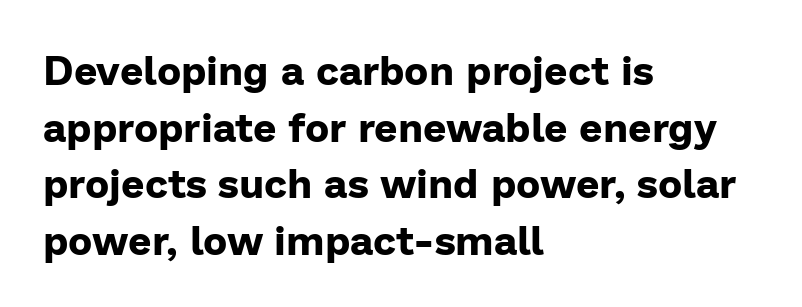
{"serif": "no", "italic": "no", "bold": "yes", "weight": "bold", "width": "normal", "stroke_contrast": "low", "x_height": "medium", "monospaced": "no", "underline": "no", "align": "left", "line_spacing": "normal", "line_spacing_ratio": 1.38, "letter_spacing": "normal", "letter_spacing_em": 0.0, "glyph_px": 41}
